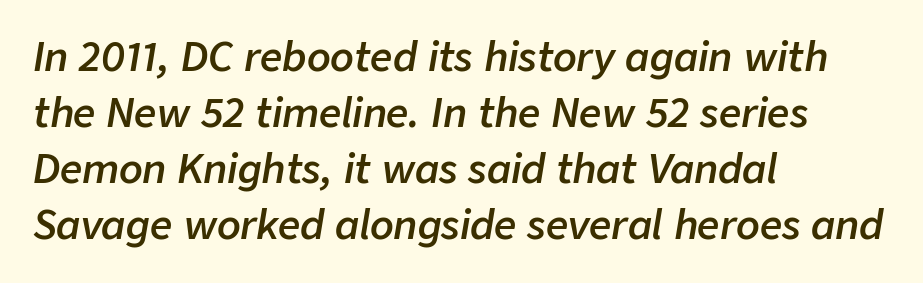
{"italic": "yes", "lean": "right", "slant_degrees": 9, "bold": "semi", "weight": "semibold", "width": "normal", "stroke_contrast": "low", "x_height": "medium", "monospaced": "no", "underline": "no", "align": "left", "line_spacing": "normal", "line_spacing_ratio": 1.44, "letter_spacing": "normal", "letter_spacing_em": 0.0, "glyph_px": 39}
